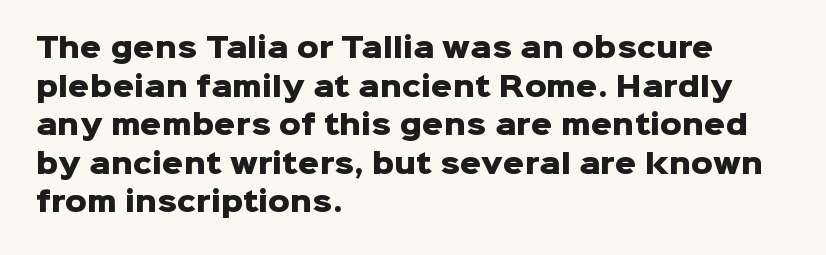
The image shows 27 px bold type, upright; set left-aligned, normal line spacing (1.43x), normal letter spacing, not underlined.
